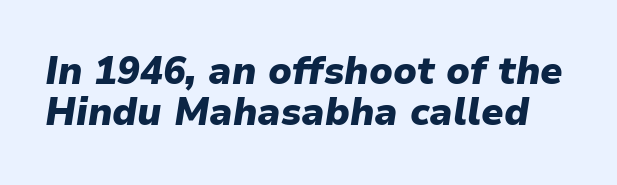
These lines huddle together more closely than default settings would place them. Characters are canted at an angle relative to the baseline's perpendicular. Glance below the letters and you will spot only blank space. No extra tracking has been applied to these lines. The glyphs have the mass of a bold cut.
